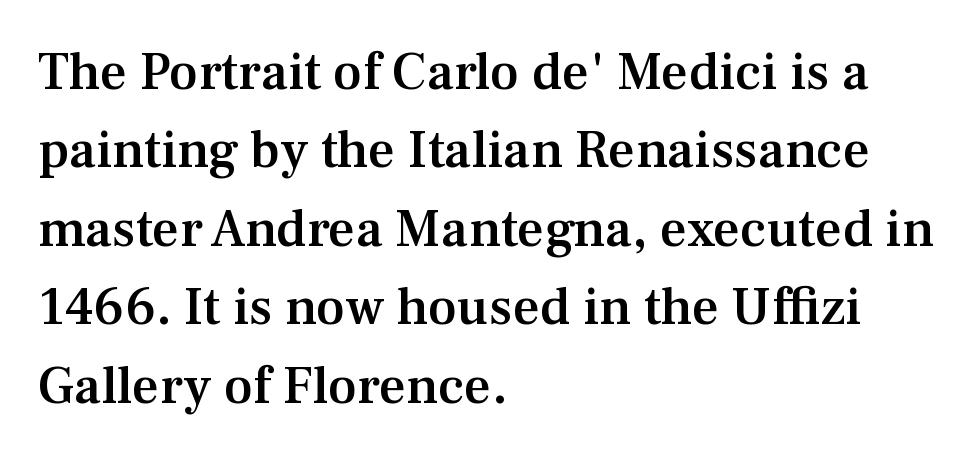
Q: Is the text bold? A: Semi-bold.
Q: Is the text italic (slanted)? A: No, it is upright.
Q: Is the typeface a serif or a sans-serif typeface? A: Serif.
Q: Is the text underlined? A: No.
Q: How is the paragraph aligned? A: Left-aligned.
Q: Is the spacing between letters normal or unusually wide? A: Normal.
Q: Is the spacing between lines tight, normal or loose? A: Normal.
Q: Width (condensed, normal, or wide)? A: Normal.
Q: Stroke contrast? A: Medium.
Q: x-height? A: Medium.
Q: Monospaced? A: No.
